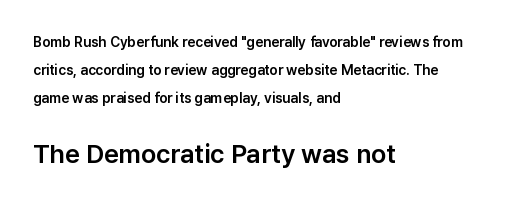
Whoever set this made the second block the dominant, larger element. Nobody touched the tracking dial on this one. The baseline area is clear. The designer dialed line spacing up above the default. The paragraph shown leans on its left margin.
